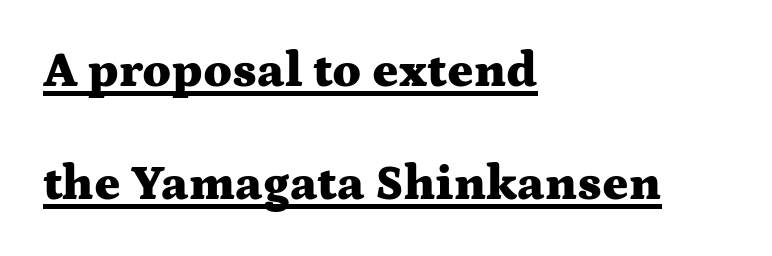
The image shows 49 px heavy, wide serif type, upright; set left-aligned, loose line spacing (2.3x), normal letter spacing, underlined; medium stroke contrast and a medium x-height.
